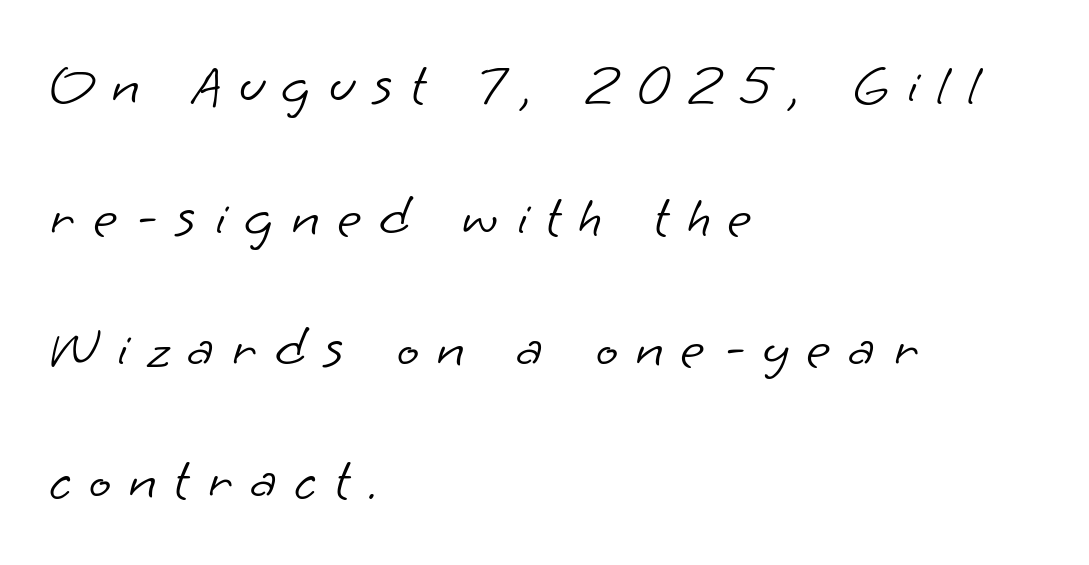
Notice the wide empty band between every row — that's loose leading. If you drew a ruler down the left edge, every line would touch it. The type family on display is of the sans-serif kind. Varying glyph widths throughout — classic text-font behaviour. This reads as an unemphasized weight, regular at the heaviest.
